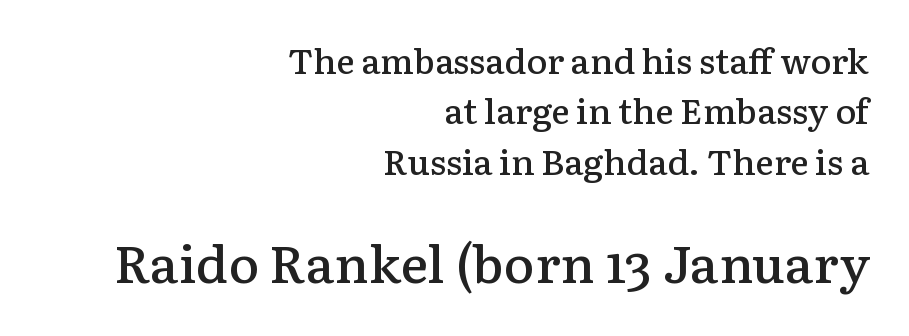
{"serif": "yes", "italic": "no", "bold": "semi", "weight": "semibold", "width": "normal", "stroke_contrast": "low", "x_height": "medium", "monospaced": "no", "underline": "no", "align": "right", "line_spacing": "normal", "line_spacing_ratio": 1.44, "letter_spacing": "normal", "letter_spacing_em": 0.0, "larger_block": "second", "size_ratio": 1.49, "glyph_px": 52}
